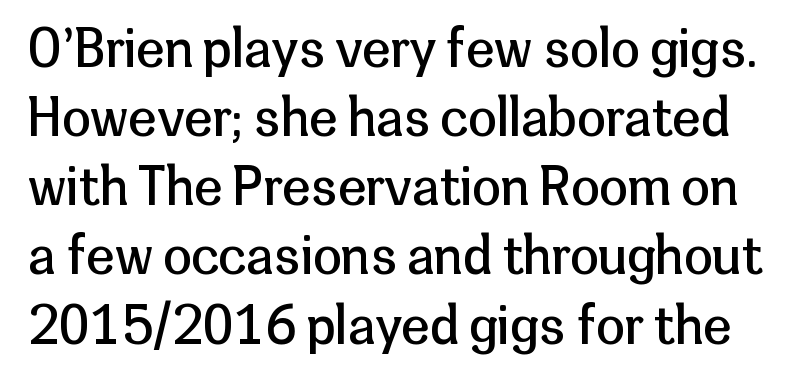
The image shows 52 px regular-weight sans-serif type, upright; set normal line spacing (1.33x), normal letter spacing, not underlined; low stroke contrast and a medium x-height.
